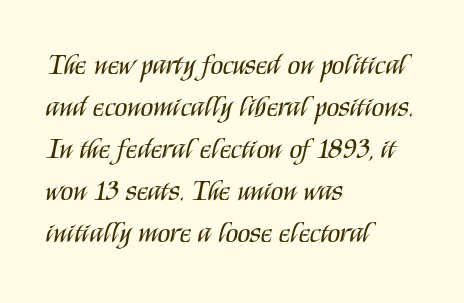
These lines are set flush left with a ragged right edge. Varying glyph widths throughout — classic text-font behaviour. Serifs: no, the terminals of the letterforms are clean.
